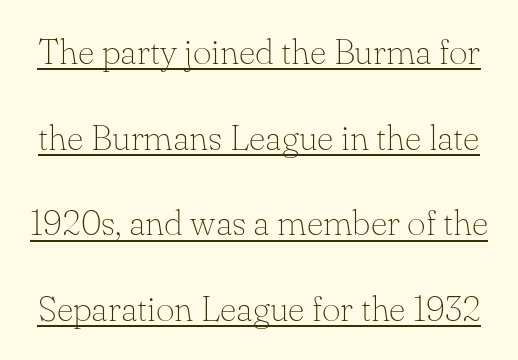
Compared with typical body copy, the letter spacing here is the same. One glance says open: line gaps are wider than usual. These lines are rendered in a variable-pitch font. This sample uses an upright cut, with every glyph sitting square on the baseline. Quick note: underline on.
